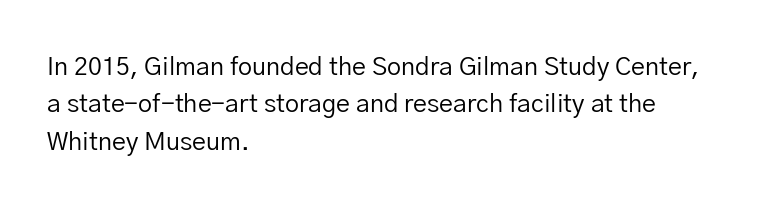
The image shows 25 px text type, upright; set left-aligned, normal line spacing (1.5x), normal letter spacing, not underlined.
